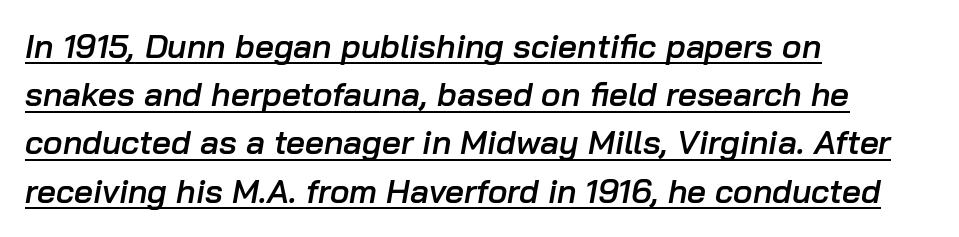
{"italic": "yes", "lean": "right", "slant_degrees": 10, "bold": "semi", "weight": "semibold", "width": "normal", "stroke_contrast": "low", "x_height": "medium", "monospaced": "no", "underline": "yes", "align": "left", "line_spacing": "normal", "line_spacing_ratio": 1.46, "letter_spacing": "normal", "letter_spacing_em": 0.0, "glyph_px": 33}
